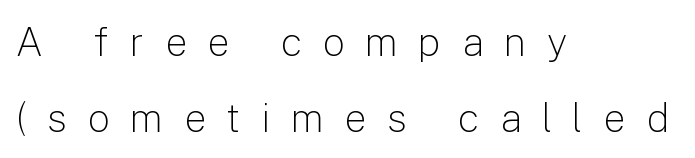
{"serif": "no", "italic": "no", "bold": "no", "weight": "light", "width": "normal", "stroke_contrast": "low", "x_height": "medium", "monospaced": "no", "underline": "no", "align": "left", "line_spacing": "loose", "line_spacing_ratio": 1.91, "letter_spacing": "wide", "letter_spacing_em": 0.5, "glyph_px": 40}
